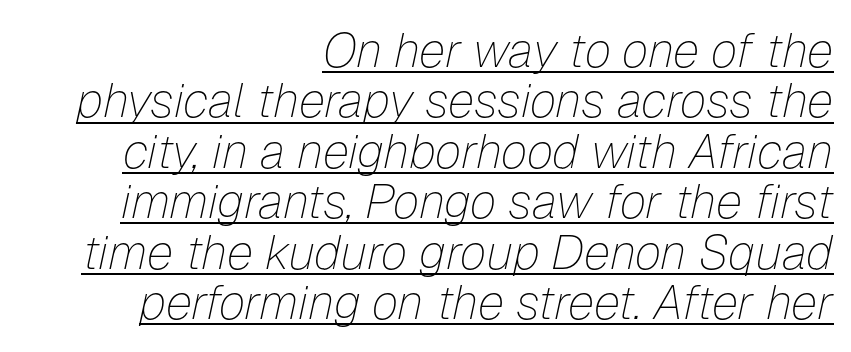
Q: Is the text bold? A: No.
Q: Is the text italic (slanted)? A: Yes, it leans right by about 12 degrees.
Q: Is the text underlined? A: Yes.
Q: How is the paragraph aligned? A: Right-aligned.
Q: Is the spacing between letters normal or unusually wide? A: Normal.
Q: Is the spacing between lines tight, normal or loose? A: Tight.
Q: Width (condensed, normal, or wide)? A: Normal.
Q: Stroke contrast? A: Low.
Q: x-height? A: Medium.
Q: Monospaced? A: No.
